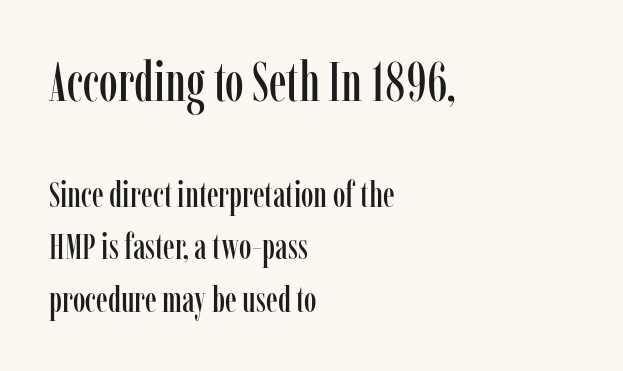
Does the lettering tilt? It doesn't — this is upright. Looks like regular typesetting: each glyph gets only the width it needs. The lines in this sample share a left origin and differ only in where they stop. The upper block of text is set noticeably larger than the block beneath it. These lines sit exactly where default settings would place them. These lines keep a tight, regular rhythm from letter to letter.
